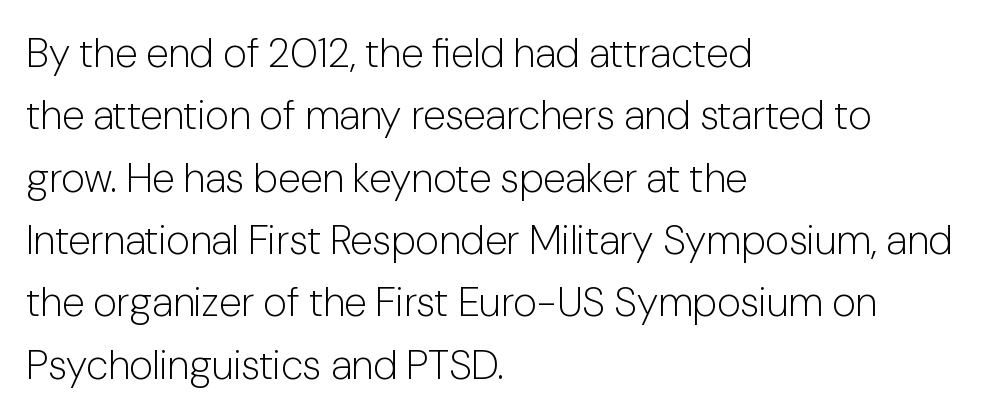
Q: Is the text bold? A: No.
Q: Is the text italic (slanted)? A: No, it is upright.
Q: Is the typeface a serif or a sans-serif typeface? A: Sans-serif.
Q: Is the text underlined? A: No.
Q: How is the paragraph aligned? A: Left-aligned.
Q: Is the spacing between letters normal or unusually wide? A: Normal.
Q: Is the spacing between lines tight, normal or loose? A: Normal.
Q: Width (condensed, normal, or wide)? A: Normal.
Q: Stroke contrast? A: Low.
Q: x-height? A: Medium.
Q: Monospaced? A: No.
